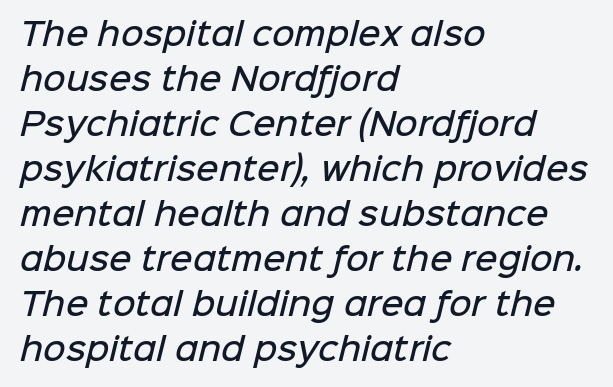
{"serif": "no", "bold": "semi", "weight": "semibold", "width": "normal", "stroke_contrast": "low", "x_height": "medium", "monospaced": "no", "underline": "no", "align": "left", "line_spacing": "normal", "line_spacing_ratio": 1.45, "letter_spacing": "normal", "letter_spacing_em": 0.0, "glyph_px": 31}
